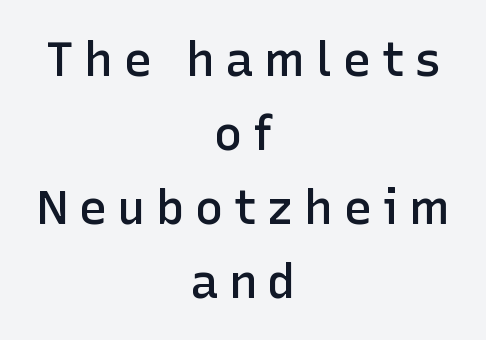
Q: Is the text bold? A: Semi-bold.
Q: Is the text italic (slanted)? A: No, it is upright.
Q: Is the typeface a serif or a sans-serif typeface? A: Sans-serif.
Q: Is the text underlined? A: No.
Q: How is the paragraph aligned? A: Centered.
Q: Is the spacing between letters normal or unusually wide? A: Unusually wide.
Q: Is the spacing between lines tight, normal or loose? A: Normal.
Q: Width (condensed, normal, or wide)? A: Normal.
Q: Stroke contrast? A: Low.
Q: x-height? A: Medium.
Q: Monospaced? A: No.
